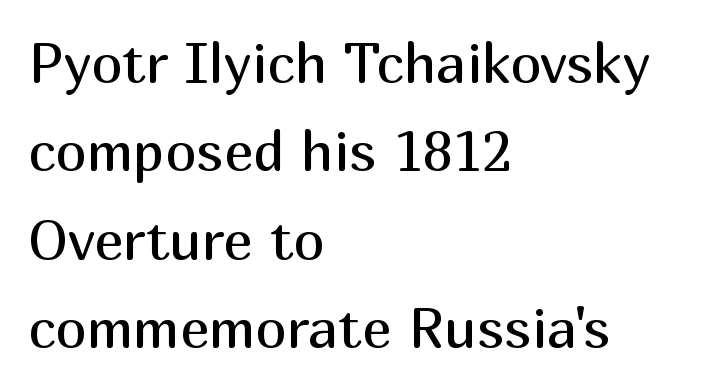
The image shows 56 px regular-weight sans-serif type, upright; set left-aligned, normal line spacing (1.58x), normal letter spacing, not underlined; medium stroke contrast and a medium x-height.
